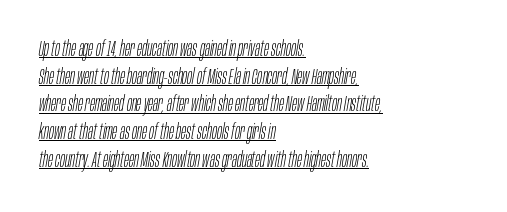
The image shows 21 px text type, italic (leaning right); set left-aligned, normal line spacing (1.32x), normal letter spacing, underlined.
